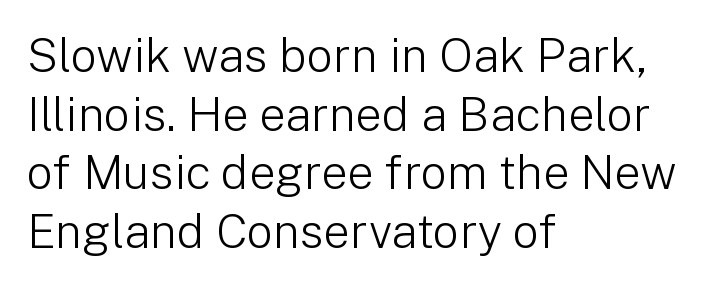
Here the glyphs are tracked normally, forming tight word shapes. Is this a fixed-width face? No — the glyphs have proportional, varying widths. Heaviness? Minimal to ordinary, like unemphasized prose. Reading down the column, the eye jumps a familiar distance to each next line.
